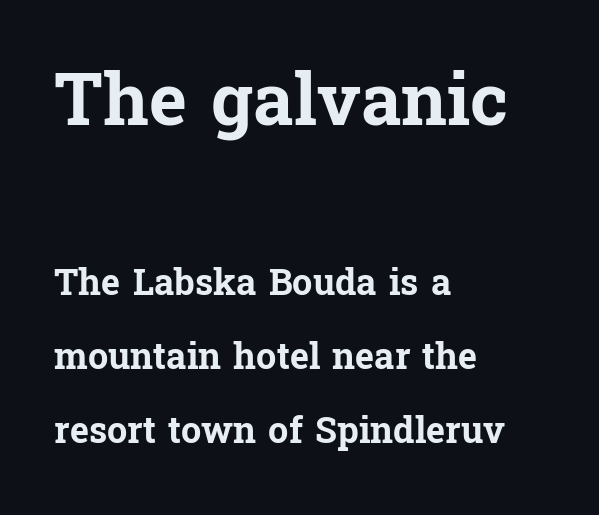
The image shows 72 px bold serif type, upright; set left-aligned, loose line spacing (2.05x), normal letter spacing, not underlined; the first (top) block is 2.0x larger; low stroke contrast and a medium x-height.
